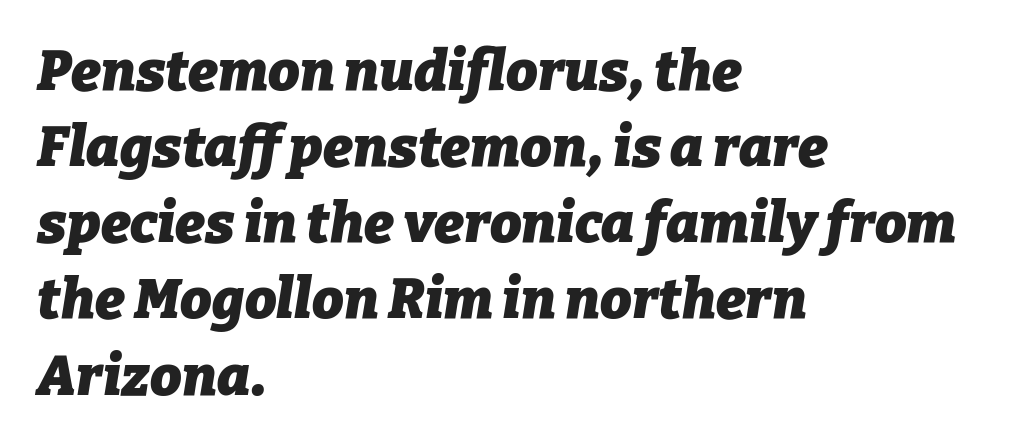
The image shows 56 px heavy type, italic (leaning right); set left-aligned, normal line spacing (1.36x), normal letter spacing, not underlined; low stroke contrast and a medium x-height.
